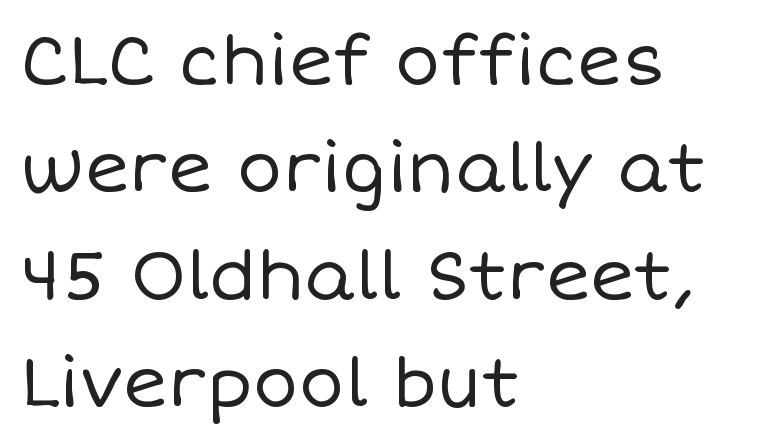
The image shows 68 px regular-weight type, upright; set left-aligned, normal line spacing (1.58x), normal letter spacing, not underlined; low stroke contrast and a large x-height.
